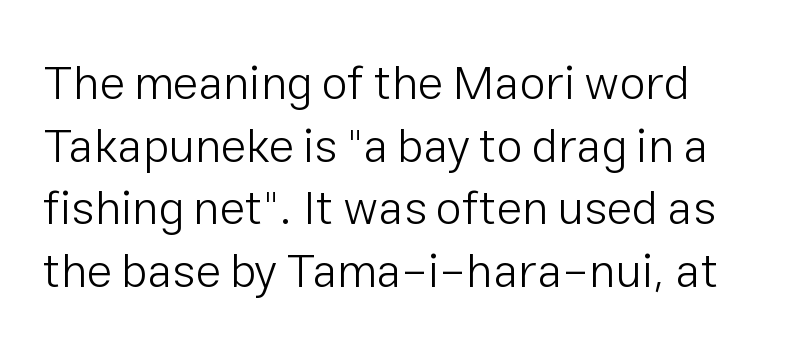
The image shows 47 px light sans-serif type, upright; set normal line spacing (1.33x), normal letter spacing, not underlined; low stroke contrast and a medium x-height.
